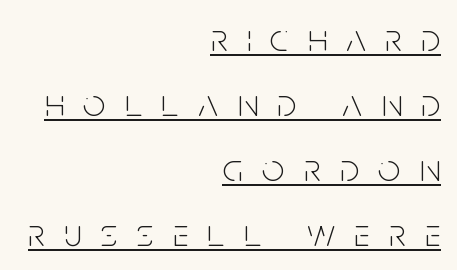
{"serif": "no", "italic": "no", "bold": "no", "weight": "light", "width": "condensed", "stroke_contrast": "low", "x_height": "large", "monospaced": "no", "underline": "yes", "align": "right", "line_spacing": "normal", "line_spacing_ratio": 1.67, "letter_spacing": "wide", "letter_spacing_em": 0.5, "glyph_px": 39}
